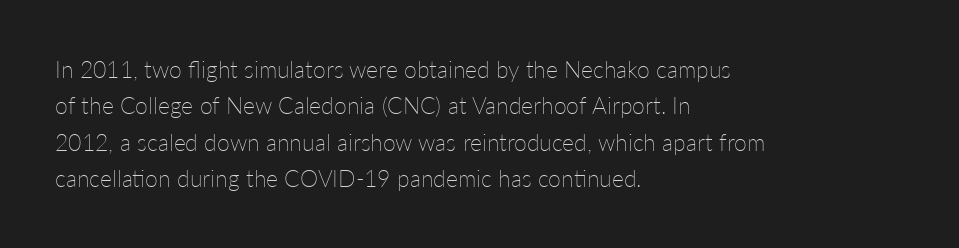
Q: Is the text bold? A: No.
Q: Is the text italic (slanted)? A: No, it is upright.
Q: Is the text underlined? A: No.
Q: How is the paragraph aligned? A: Left-aligned.
Q: Is the spacing between letters normal or unusually wide? A: Normal.
Q: Is the spacing between lines tight, normal or loose? A: Normal.
